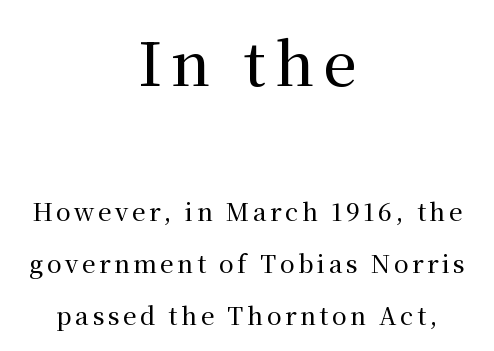
{"serif": "yes", "italic": "no", "width": "normal", "stroke_contrast": "medium", "x_height": "medium", "monospaced": "no", "underline": "no", "align": "center", "line_spacing": "loose", "line_spacing_ratio": 2.17, "larger_block": "first", "size_ratio": 2.46, "glyph_px": 59}
